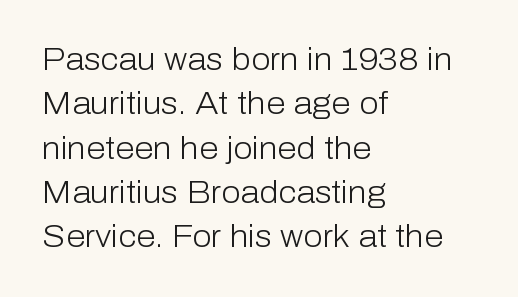
A typesetter would call this leading conventional body-copy spacing. To sum up the face: it is a sans, with no serifs. Horizontally, the lines are justified to the leading edge only. Nothing heavy about these letters — not bold at all.
